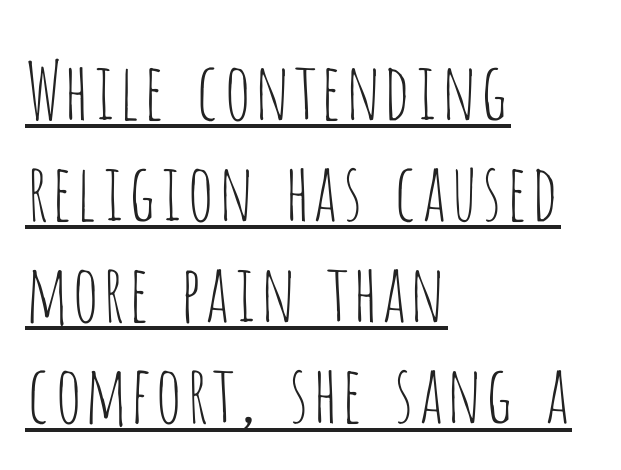
Is this a heavy cut? Hardly; it is regular or lighter. The words here are underlined. The rendering keeps characters at their native spacing. The designer went with a sans here, leaving each stem footless. Normally led — the rows are evenly, conventionally spaced. The rendering uses natural spacing where letterforms have individual widths.
